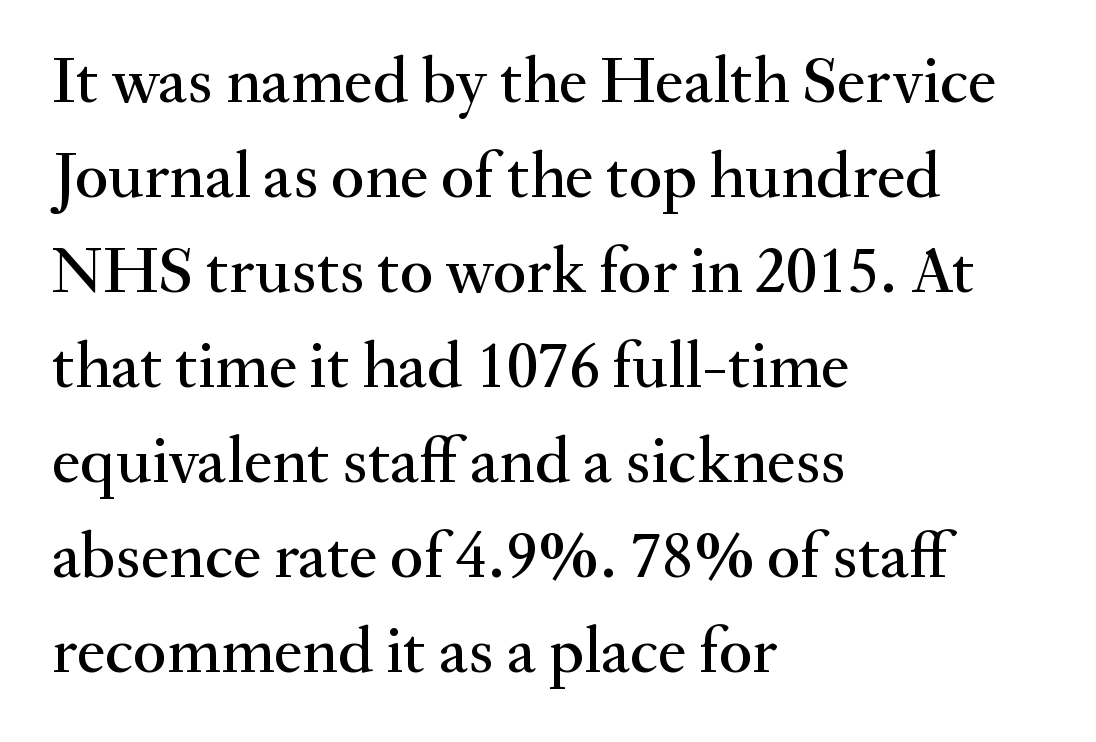
{"serif": "yes", "italic": "no", "width": "normal", "stroke_contrast": "medium", "x_height": "small", "monospaced": "no", "underline": "no", "align": "left", "line_spacing": "normal", "line_spacing_ratio": 1.44, "letter_spacing": "normal", "letter_spacing_em": 0.0, "glyph_px": 66}
